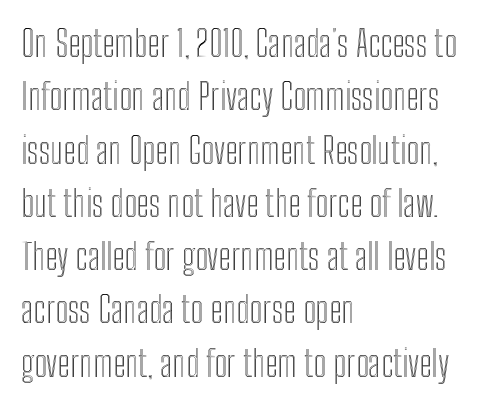
{"italic": "no", "width": "condensed", "x_height": "medium", "monospaced": "no", "underline": "no", "align": "left", "line_spacing": "normal", "line_spacing_ratio": 1.48, "letter_spacing": "normal", "letter_spacing_em": 0.0, "glyph_px": 36}
